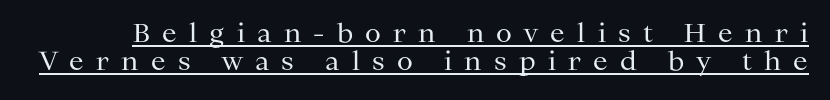
The image shows 26 px text type, upright; set tight line spacing (1.09x), unusually wide letter spacing (+0.47 em), underlined.
